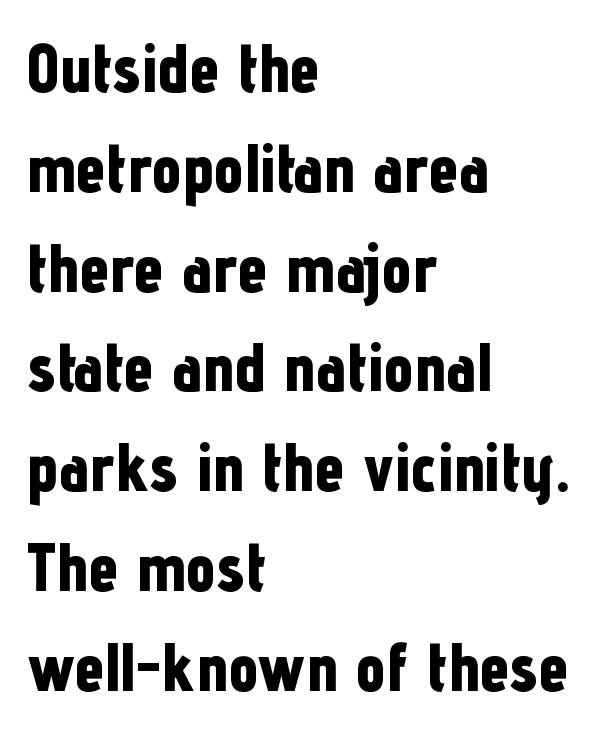
{"serif": "no", "italic": "no", "bold": "yes", "weight": "bold", "width": "condensed", "stroke_contrast": "low", "x_height": "medium", "monospaced": "no", "underline": "no", "align": "left", "line_spacing": "normal", "line_spacing_ratio": 1.49, "letter_spacing": "normal", "letter_spacing_em": 0.0, "glyph_px": 67}
